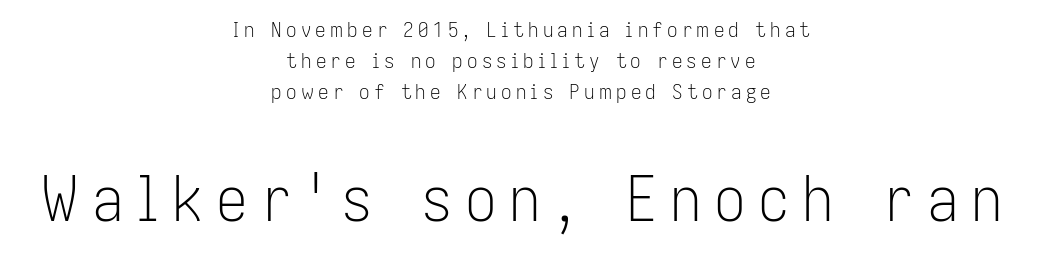
Q: Is the text bold? A: No.
Q: Is the text italic (slanted)? A: No, it is upright.
Q: Is the typeface a serif or a sans-serif typeface? A: Sans-serif.
Q: Is the text underlined? A: No.
Q: How is the paragraph aligned? A: Centered.
Q: Is the spacing between letters normal or unusually wide? A: Unusually wide.
Q: Is the spacing between lines tight, normal or loose? A: Normal.
Q: Which block of text is set in a larger size, the first (top) or the second (bottom)? A: The second (bottom) one.
Q: Width (condensed, normal, or wide)? A: Condensed.
Q: Stroke contrast? A: Low.
Q: x-height? A: Medium.
Q: Monospaced? A: No.
